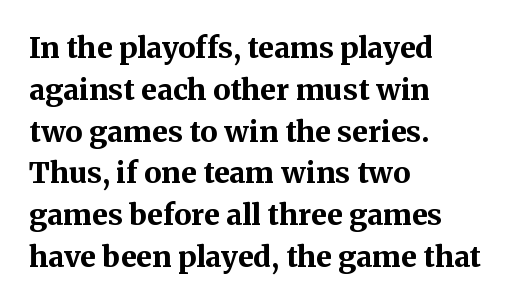
The image shows 29 px bold serif type, upright; set left-aligned, normal line spacing (1.44x), normal letter spacing, not underlined; medium stroke contrast and a medium x-height.
